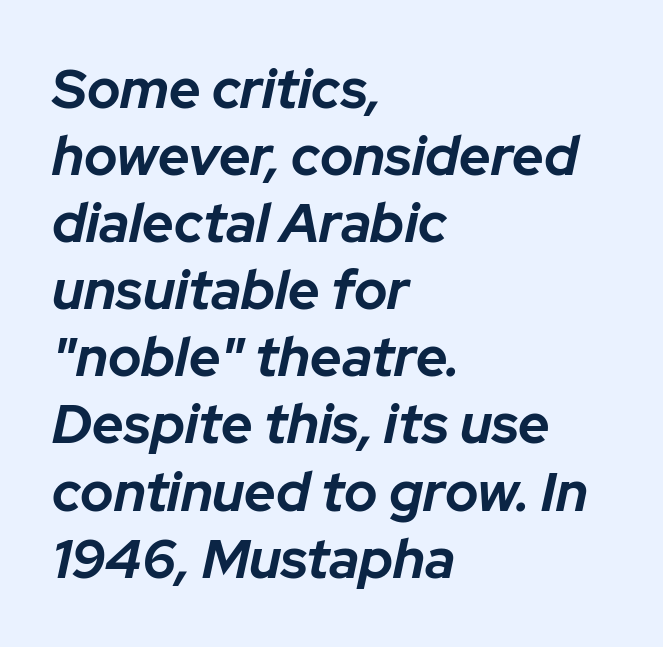
Q: Is the text bold? A: Yes.
Q: Is the text italic (slanted)? A: Yes, it leans right by about 12 degrees.
Q: Is the text underlined? A: No.
Q: How is the paragraph aligned? A: Left-aligned.
Q: Is the spacing between letters normal or unusually wide? A: Normal.
Q: Width (condensed, normal, or wide)? A: Normal.
Q: Stroke contrast? A: Low.
Q: x-height? A: Medium.
Q: Monospaced? A: No.
